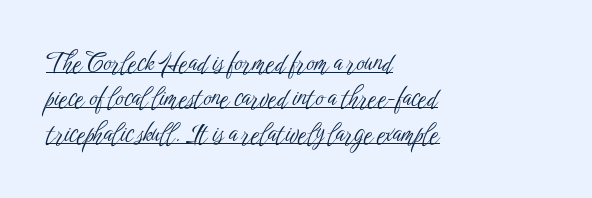
{"bold": "no", "underline": "yes", "align": "left", "line_spacing": "normal", "line_spacing_ratio": 1.42, "letter_spacing": "normal", "letter_spacing_em": 0.0, "glyph_px": 25}
